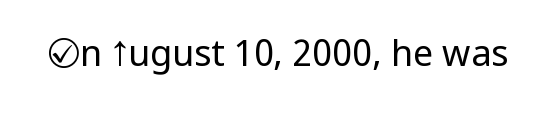
{"serif": "no", "italic": "no", "bold": "no", "weight": "regular", "width": "condensed", "stroke_contrast": "low", "underline": "no", "letter_spacing": "normal", "letter_spacing_em": 0.0, "glyph_px": 36}
